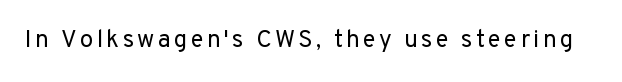
The image shows 24 px text type, upright; set not underlined.
